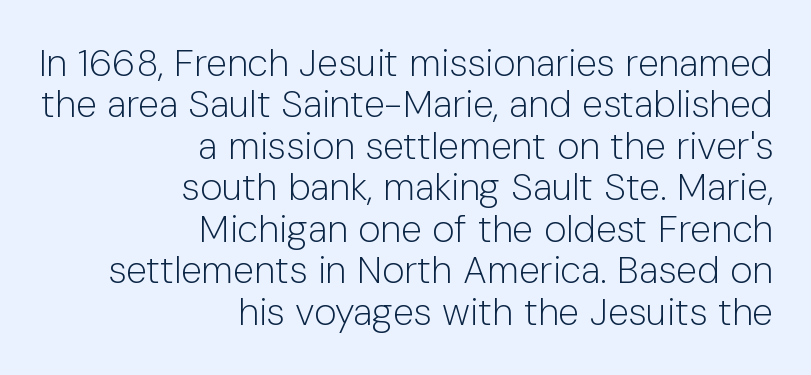
{"serif": "no", "italic": "no", "bold": "no", "weight": "light", "width": "normal", "stroke_contrast": "low", "x_height": "medium", "monospaced": "no", "underline": "no", "align": "right", "line_spacing": "tight", "line_spacing_ratio": 1.09, "letter_spacing": "normal", "letter_spacing_em": 0.0, "glyph_px": 38}
